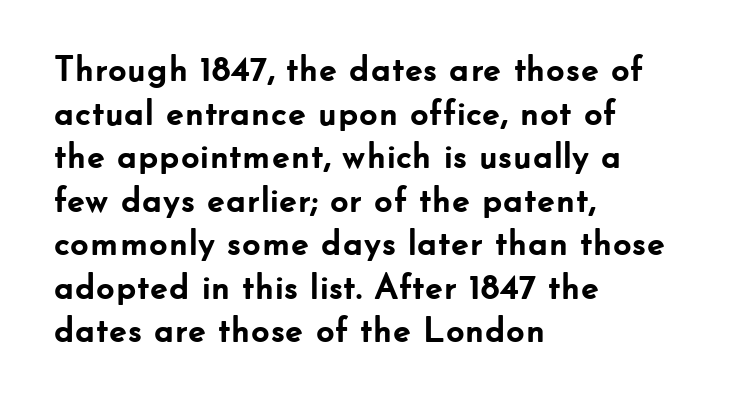
{"serif": "no", "italic": "no", "bold": "yes", "weight": "semibold", "width": "normal", "stroke_contrast": "low", "x_height": "small", "monospaced": "no", "underline": "no", "align": "left", "line_spacing_ratio": 1.21, "letter_spacing": "normal", "letter_spacing_em": 0.0, "glyph_px": 36}
